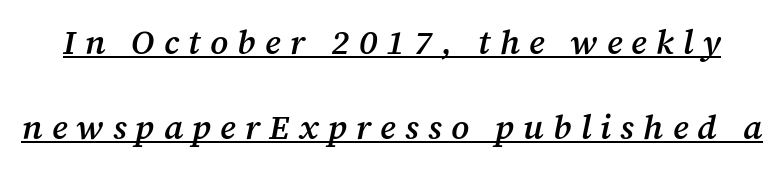
The image shows 34 px semibold serif type, italic (leaning right); set loose line spacing (2.5x), unusually wide letter spacing (+0.27 em), underlined; medium stroke contrast and a medium x-height.
